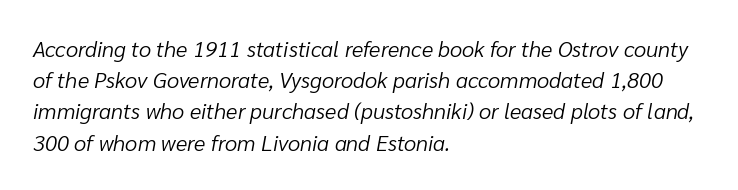
Rule under the text: the space is simply empty. The type is set solid horizontally, with unmodified tracking. Stroke thickness stays within the range of a standard reading face or lighter. Vertically, the passage feels balanced, rows spaced as you'd expect.
